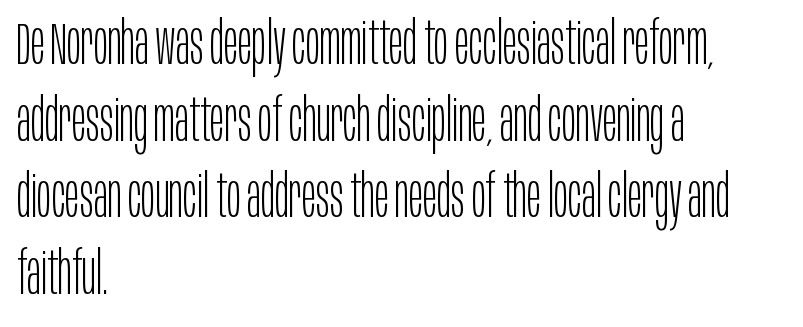
The image shows 59 px light, condensed sans-serif type, upright; set left-aligned, normal line spacing (1.3x), normal letter spacing, not underlined; low stroke contrast and a large x-height.
